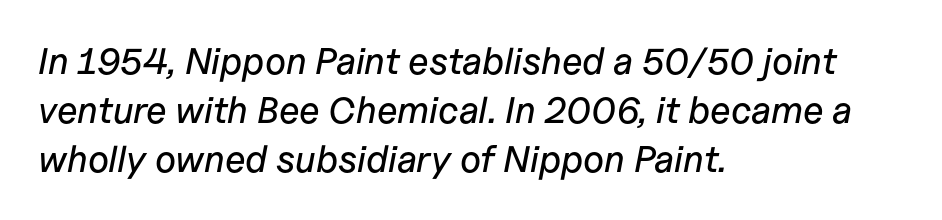
The image shows 37 px text type, italic (leaning right); set left-aligned, normal line spacing (1.33x), normal letter spacing, not underlined; low stroke contrast and a medium x-height.
